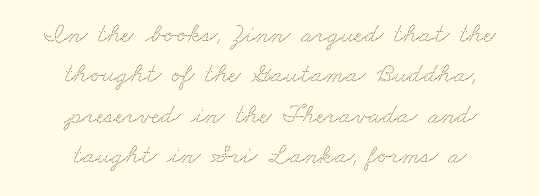
{"underline": "no", "align": "center", "line_spacing": "normal", "line_spacing_ratio": 1.5, "letter_spacing": "normal", "letter_spacing_em": 0.0, "glyph_px": 27}
